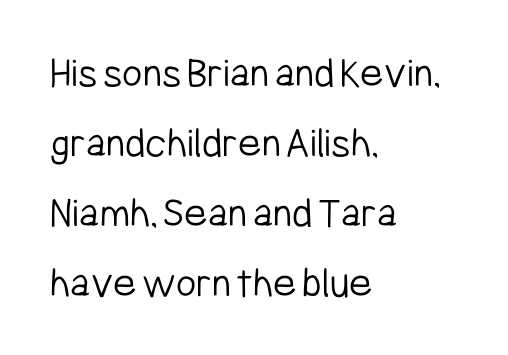
Counters stay open thanks to moderate or lighter strokes. The rendering uses natural spacing where letterforms have individual widths. The space directly below the letters is spotless. If you drew a line through each stem, it would be perfectly vertical. Regarding leading, the lines here are spaced in the standard way. The letterforms sit shoulder to shoulder at normal distance.
